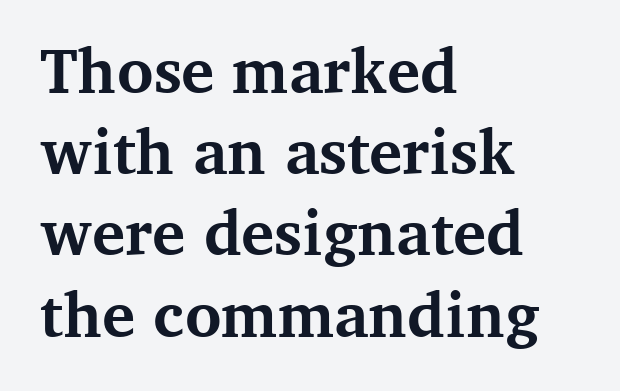
The image shows 62 px bold serif type, upright; set left-aligned, normal line spacing (1.31x), normal letter spacing, not underlined; medium stroke contrast and a medium x-height.
